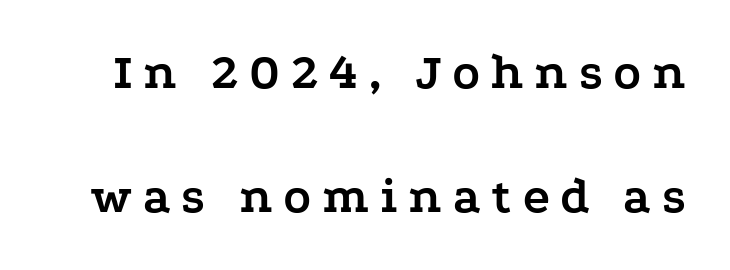
{"serif": "yes", "italic": "no", "bold": "yes", "weight": "semibold", "width": "wide", "stroke_contrast": "low", "x_height": "medium", "monospaced": "no", "underline": "no", "line_spacing": "loose", "line_spacing_ratio": 2.44, "letter_spacing": "wide", "letter_spacing_em": 0.21, "glyph_px": 51}
